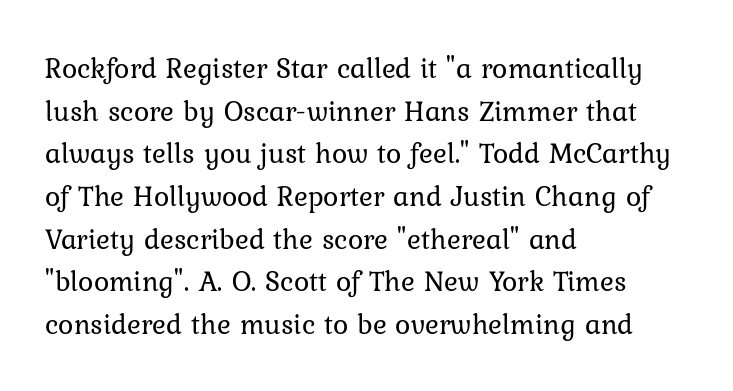
The space between consecutive lines is moderate. The typeface has the unassuming heft of standard copy or less. Reading down the block, your eye returns to a fixed left position each line. The passage shown is typed in a proportional face where columns would drift. Upright lettering throughout.
